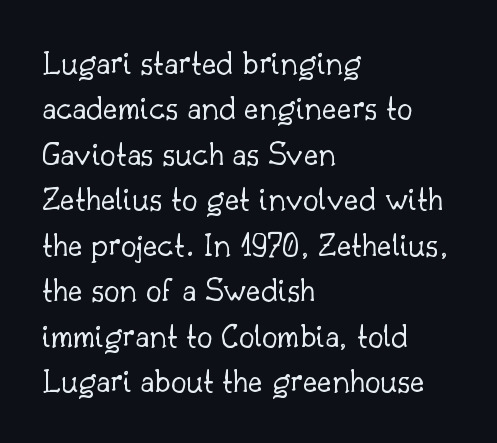
The image shows 35 px light type, upright; set left-aligned, normal line spacing (1.3x), normal letter spacing, not underlined; low stroke contrast and a small x-height.
